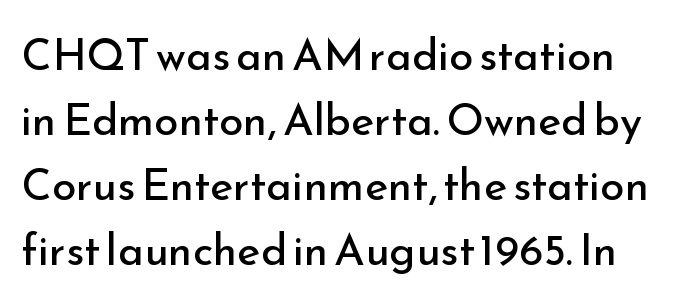
{"serif": "no", "italic": "no", "bold": "no", "weight": "regular", "width": "normal", "stroke_contrast": "low", "x_height": "small", "monospaced": "no", "underline": "no", "line_spacing": "normal", "line_spacing_ratio": 1.48, "letter_spacing": "normal", "letter_spacing_em": 0.0, "glyph_px": 44}
